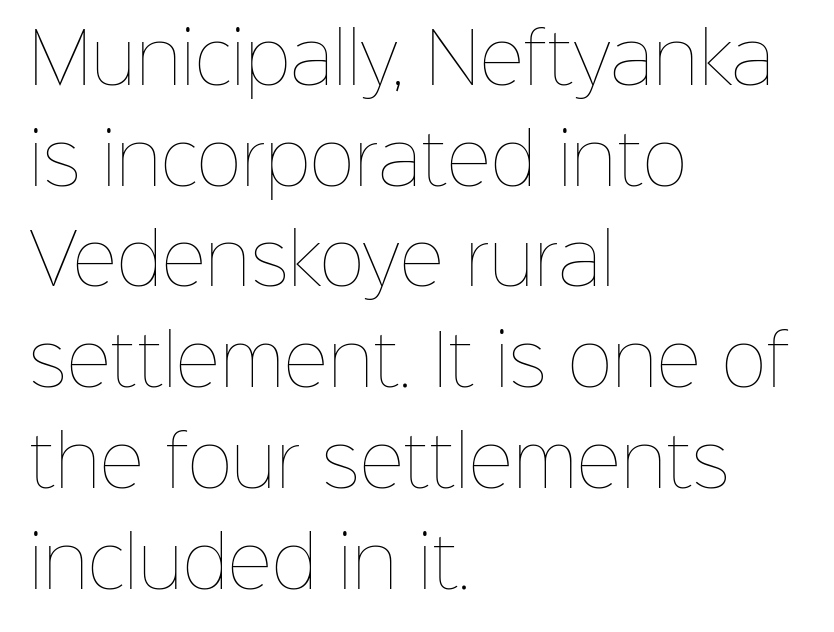
Q: Is the text bold? A: No.
Q: Is the text italic (slanted)? A: No, it is upright.
Q: Is the text underlined? A: No.
Q: How is the paragraph aligned? A: Left-aligned.
Q: Is the spacing between letters normal or unusually wide? A: Normal.
Q: Is the spacing between lines tight, normal or loose? A: Normal.
Q: Width (condensed, normal, or wide)? A: Normal.
Q: Stroke contrast? A: Low.
Q: x-height? A: Medium.
Q: Monospaced? A: No.
